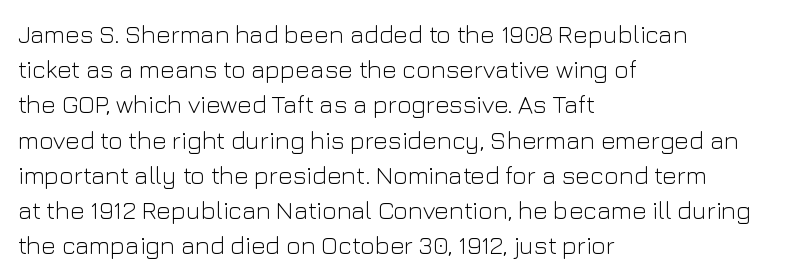
{"italic": "no", "bold": "no", "underline": "no", "align": "left", "line_spacing": "normal", "line_spacing_ratio": 1.41, "letter_spacing": "normal", "letter_spacing_em": 0.0, "glyph_px": 25}
